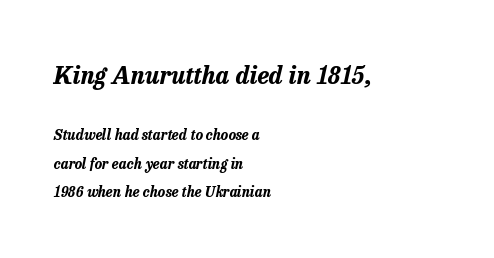
Q: Is the text bold? A: Yes.
Q: Is the text italic (slanted)? A: Yes, it leans right by about 13 degrees.
Q: Is the text underlined? A: No.
Q: How is the paragraph aligned? A: Left-aligned.
Q: Is the spacing between letters normal or unusually wide? A: Normal.
Q: Is the spacing between lines tight, normal or loose? A: Loose.
Q: Which block of text is set in a larger size, the first (top) or the second (bottom)? A: The first (top) one.
